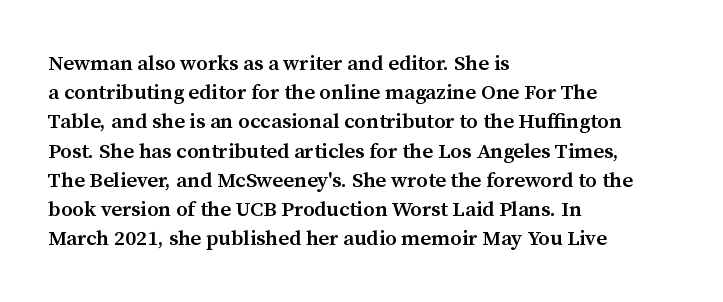
Q: Is the text bold? A: Semi-bold.
Q: Is the text italic (slanted)? A: No, it is upright.
Q: Is the text underlined? A: No.
Q: How is the paragraph aligned? A: Left-aligned.
Q: Is the spacing between letters normal or unusually wide? A: Normal.
Q: Is the spacing between lines tight, normal or loose? A: Normal.
